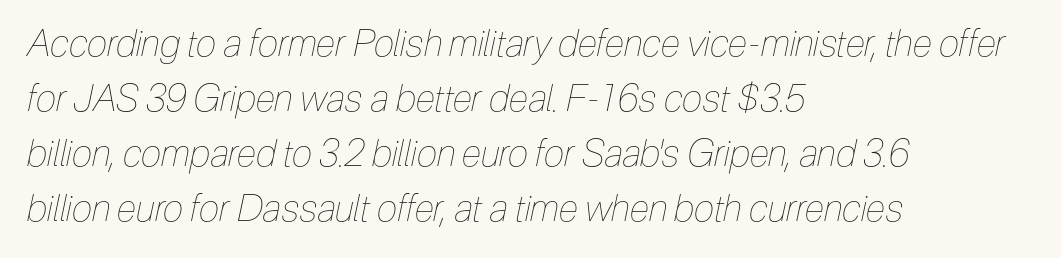
{"italic": "yes", "lean": "right", "slant_degrees": 12, "bold": "no", "weight": "thin", "width": "condensed", "stroke_contrast": "low", "x_height": "medium", "monospaced": "no", "underline": "no", "align": "left", "line_spacing": "normal", "line_spacing_ratio": 1.49, "letter_spacing": "normal", "letter_spacing_em": 0.0, "glyph_px": 37}
